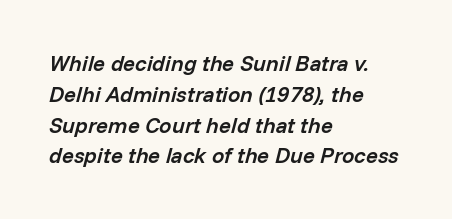
The image shows 22 px text type, italic (leaning right); set left-aligned, normal line spacing (1.4x), normal letter spacing, not underlined.
